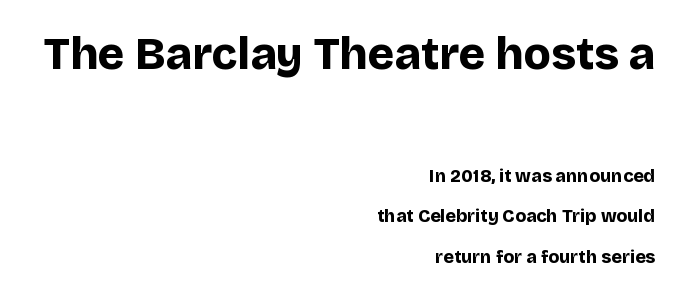
{"serif": "no", "italic": "no", "bold": "yes", "weight": "bold", "width": "normal", "stroke_contrast": "low", "x_height": "large", "monospaced": "no", "underline": "no", "align": "right", "line_spacing": "loose", "line_spacing_ratio": 2.26, "letter_spacing": "normal", "letter_spacing_em": 0.0, "larger_block": "first", "size_ratio": 2.5, "glyph_px": 45}
